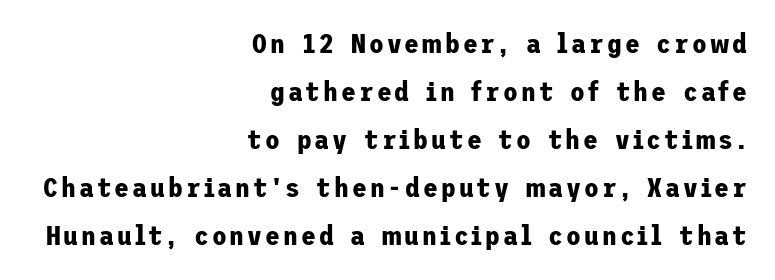
What weight is shown? A full bold with thick strokes. Notice how the stems are strictly vertical — no italics here. A flush-right, rag-left setting is used for this passage. Beneath every word, the page is bare.
